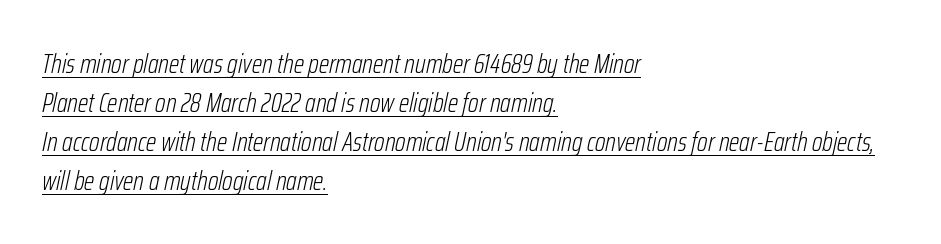
Q: Is the text bold? A: No.
Q: Is the text italic (slanted)? A: Yes, it leans right by about 12 degrees.
Q: Is the text underlined? A: Yes.
Q: How is the paragraph aligned? A: Left-aligned.
Q: Is the spacing between letters normal or unusually wide? A: Normal.
Q: Is the spacing between lines tight, normal or loose? A: Normal.
